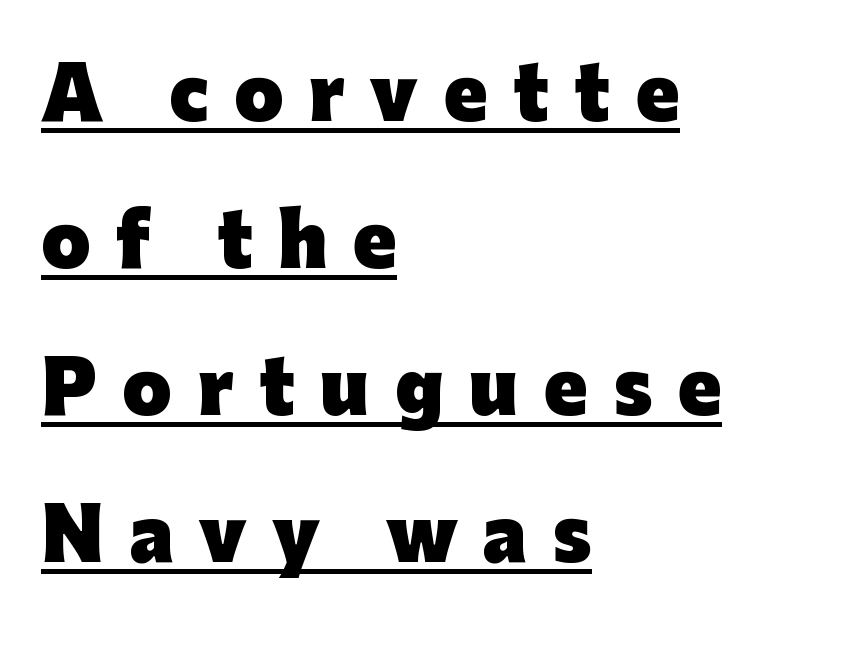
Heft: maximum for text — a bold. These lines are set flush left with a ragged right edge. The passage shown is typeset with a sans-serif family. The string is rendered with underlining switched on.
